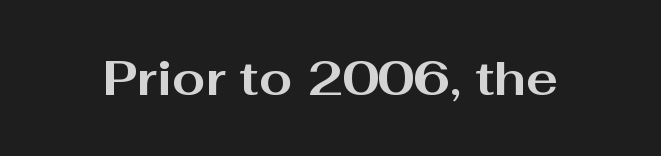
{"serif": "no", "italic": "no", "bold": "yes", "weight": "bold", "width": "wide", "stroke_contrast": "medium", "x_height": "medium", "monospaced": "no", "underline": "no", "letter_spacing": "normal", "letter_spacing_em": 0.0, "glyph_px": 48}
